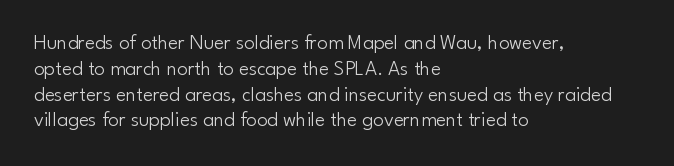
The image shows 21 px text type, upright; set left-aligned, line spacing 1.23x, normal letter spacing, not underlined.
